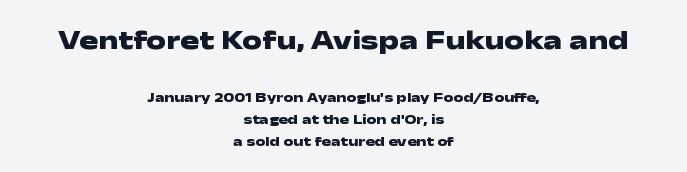
{"serif": "no", "italic": "no", "bold": "yes", "weight": "heavy", "width": "wide", "stroke_contrast": "low", "x_height": "medium", "monospaced": "no", "underline": "no", "align": "center", "line_spacing": "normal", "line_spacing_ratio": 1.56, "letter_spacing": "normal", "letter_spacing_em": 0.0, "larger_block": "first", "size_ratio": 2.0, "glyph_px": 28}
